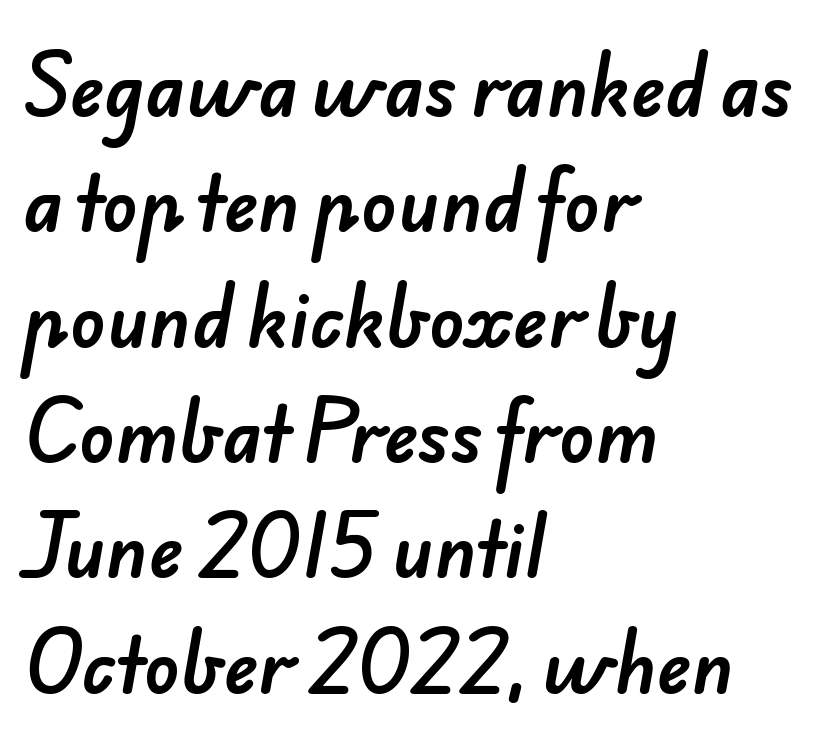
The image shows 73 px sans-serif type; set left-aligned, normal line spacing (1.58x), normal letter spacing, not underlined; low stroke contrast and a small x-height.
